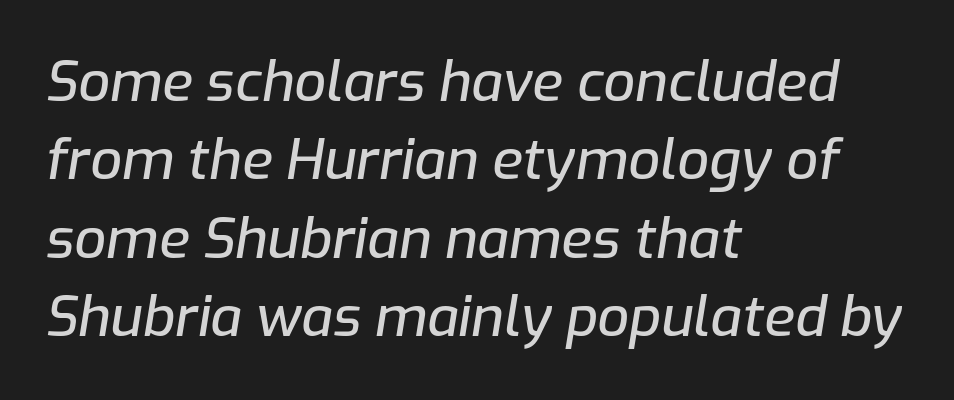
The glyphs are unaccompanied by any horizontal stroke below them. You could not count columns in this text — the font is proportionally spaced. A normal amount of white space separates one row of letters from the next. The typography opts for an oblique posture over an upright one.
